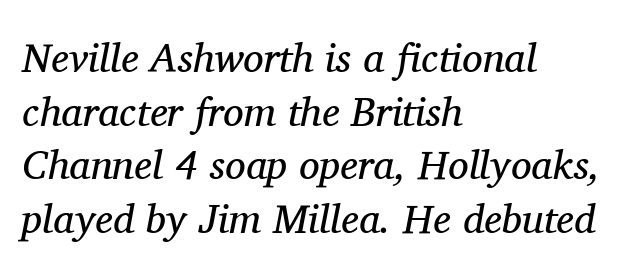
{"serif": "yes", "italic": "yes", "lean": "right", "slant_degrees": 11, "bold": "no", "weight": "regular", "width": "normal", "stroke_contrast": "medium", "x_height": "medium", "monospaced": "no", "underline": "no", "align": "left", "line_spacing": "normal", "line_spacing_ratio": 1.31, "letter_spacing": "normal", "letter_spacing_em": 0.0, "glyph_px": 41}
